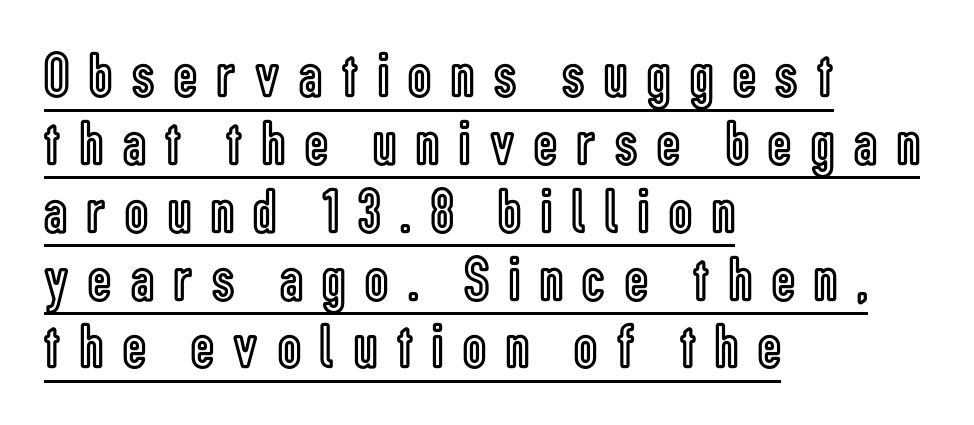
{"italic": "no", "width": "condensed", "x_height": "medium", "monospaced": "no", "underline": "yes", "align": "left", "line_spacing": "tight", "line_spacing_ratio": 1.06, "letter_spacing": "wide", "letter_spacing_em": 0.31, "glyph_px": 64}
